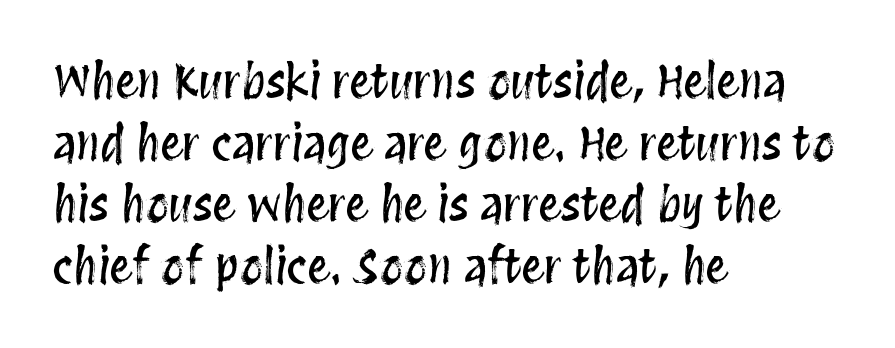
The image shows 46 px condensed type, upright; set left-aligned, normal line spacing (1.34x), normal letter spacing, not underlined; medium stroke contrast and a large x-height.
